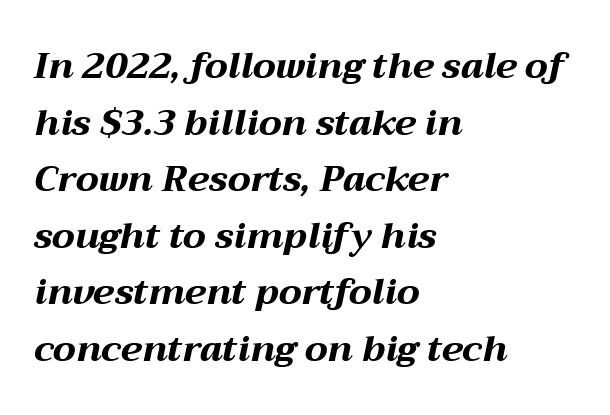
Compared with typical body copy, the letter spacing here is the same. Leading matches the norm, producing a regular column. Weight check: bold — yes, fully. The baseline area is clear. These lines are rendered in a variable-pitch font.
